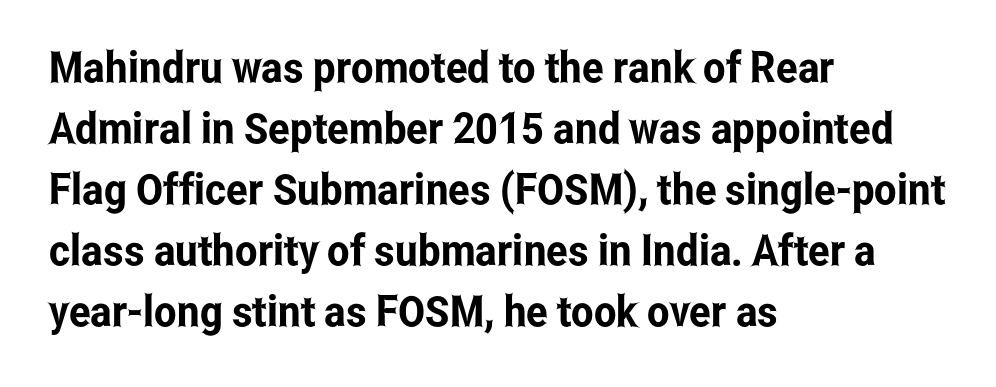
{"serif": "no", "italic": "no", "width": "condensed", "stroke_contrast": "low", "x_height": "medium", "monospaced": "no", "underline": "no", "align": "left", "line_spacing": "normal", "line_spacing_ratio": 1.42, "letter_spacing": "normal", "letter_spacing_em": 0.0, "glyph_px": 43}
